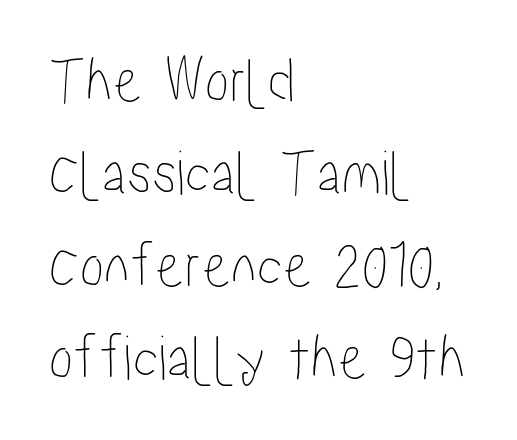
The image shows 65 px condensed type, upright; set left-aligned, normal line spacing (1.42x), normal letter spacing, not underlined; low stroke contrast and a medium x-height.
